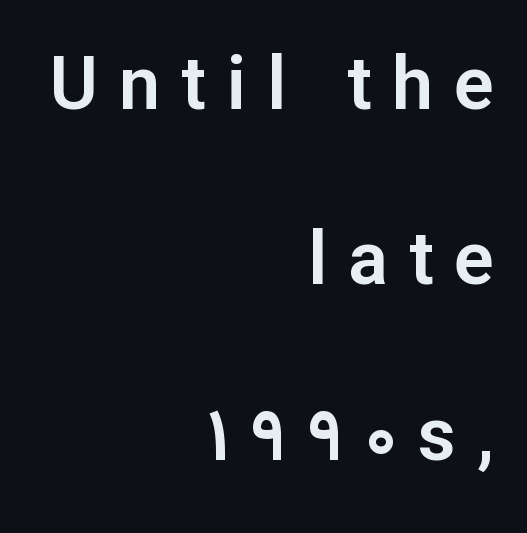
Q: Is the text italic (slanted)? A: No, it is upright.
Q: Is the typeface a serif or a sans-serif typeface? A: Sans-serif.
Q: Is the text underlined? A: No.
Q: How is the paragraph aligned? A: Right-aligned.
Q: Is the spacing between letters normal or unusually wide? A: Unusually wide.
Q: Is the spacing between lines tight, normal or loose? A: Loose.
Q: Width (condensed, normal, or wide)? A: Normal.
Q: Stroke contrast? A: Low.
Q: x-height? A: Medium.
Q: Monospaced? A: No.
